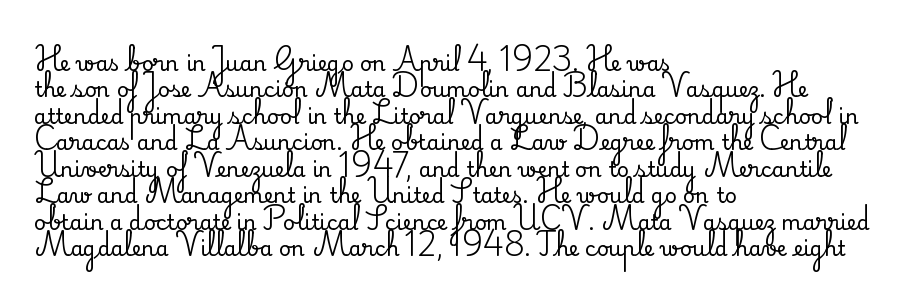
The image shows 21 px text type, upright; set left-aligned, normal line spacing (1.26x), normal letter spacing, not underlined.
